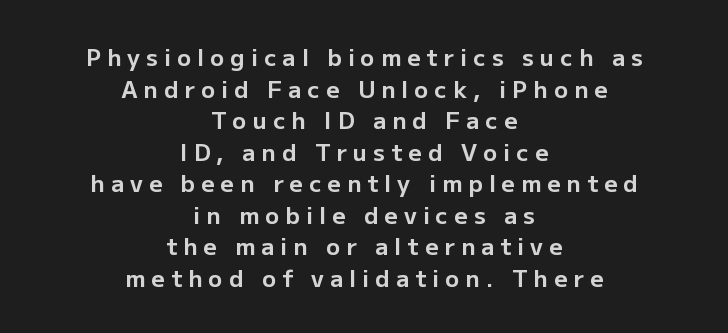
The image shows 23 px bold type, upright; set centered, normal line spacing (1.37x), unusually wide letter spacing (+0.27 em), not underlined.
